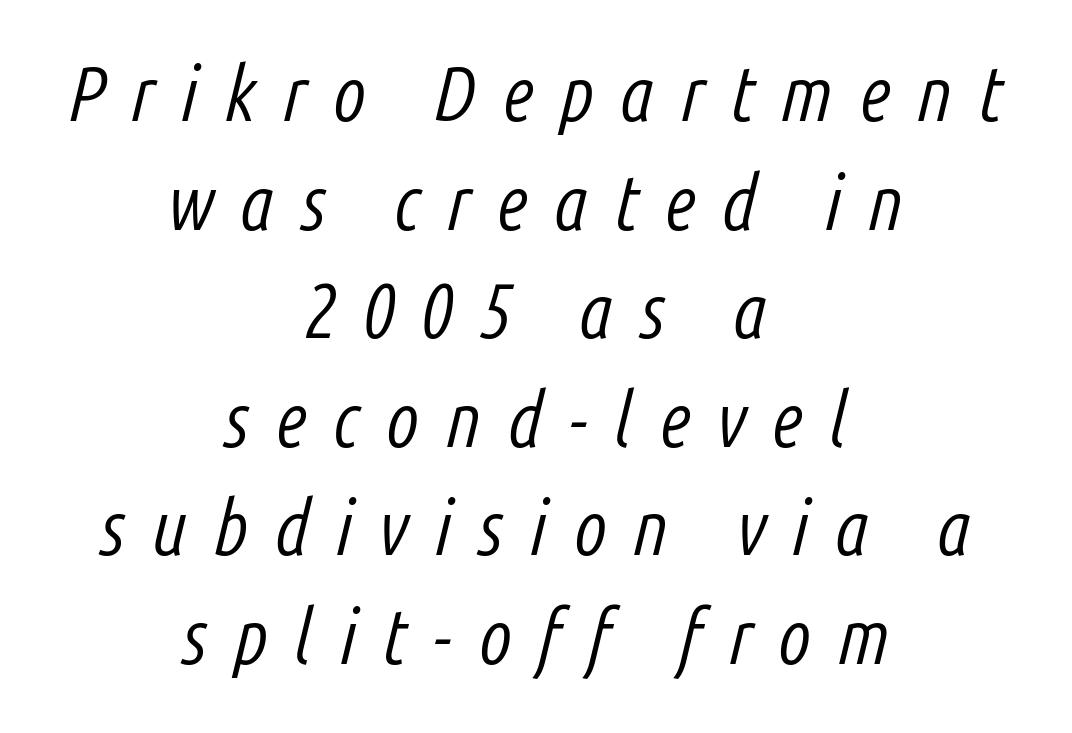
Q: Is the text bold? A: No.
Q: Is the text italic (slanted)? A: Yes, it leans right by about 14 degrees.
Q: Is the text underlined? A: No.
Q: How is the paragraph aligned? A: Centered.
Q: Is the spacing between letters normal or unusually wide? A: Unusually wide.
Q: Is the spacing between lines tight, normal or loose? A: Normal.
Q: Width (condensed, normal, or wide)? A: Condensed.
Q: Stroke contrast? A: Low.
Q: x-height? A: Medium.
Q: Monospaced? A: No.
